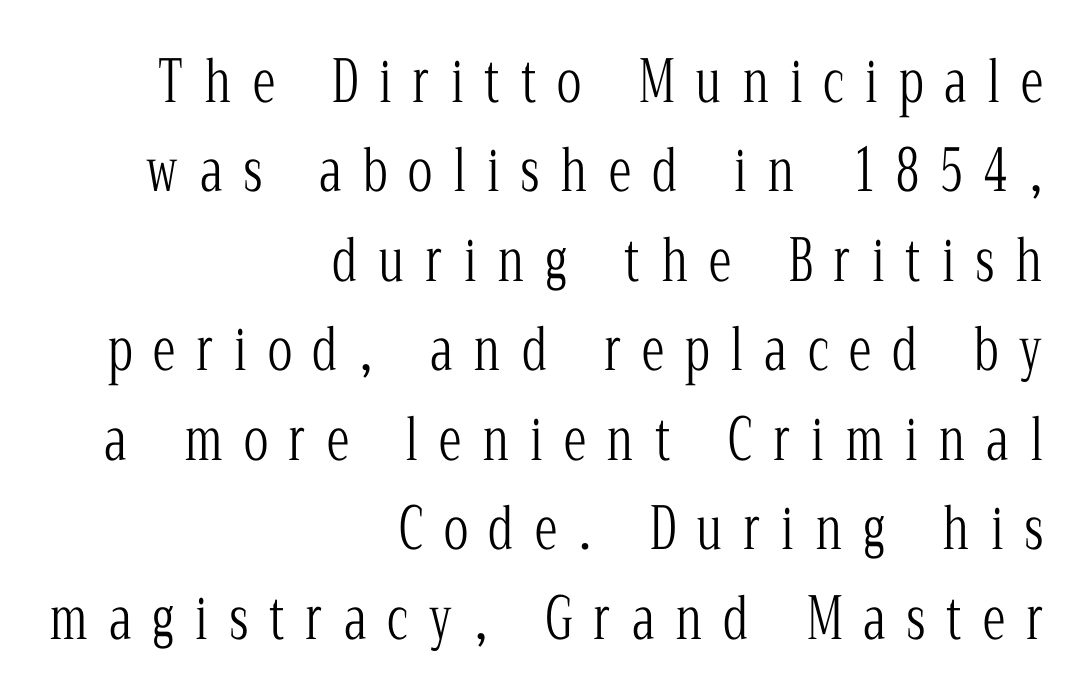
Q: Is the text bold? A: No.
Q: Is the text italic (slanted)? A: No, it is upright.
Q: Is the typeface a serif or a sans-serif typeface? A: Serif.
Q: Is the text underlined? A: No.
Q: How is the paragraph aligned? A: Right-aligned.
Q: Is the spacing between letters normal or unusually wide? A: Unusually wide.
Q: Is the spacing between lines tight, normal or loose? A: Normal.
Q: Width (condensed, normal, or wide)? A: Condensed.
Q: Stroke contrast? A: Low.
Q: x-height? A: Medium.
Q: Monospaced? A: No.
